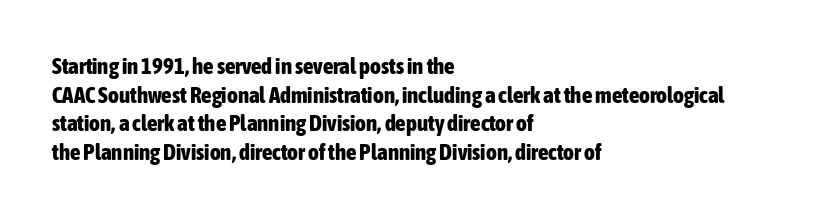
The image shows 23 px bold type, upright; set left-aligned, normal line spacing (1.25x), normal letter spacing, not underlined.
